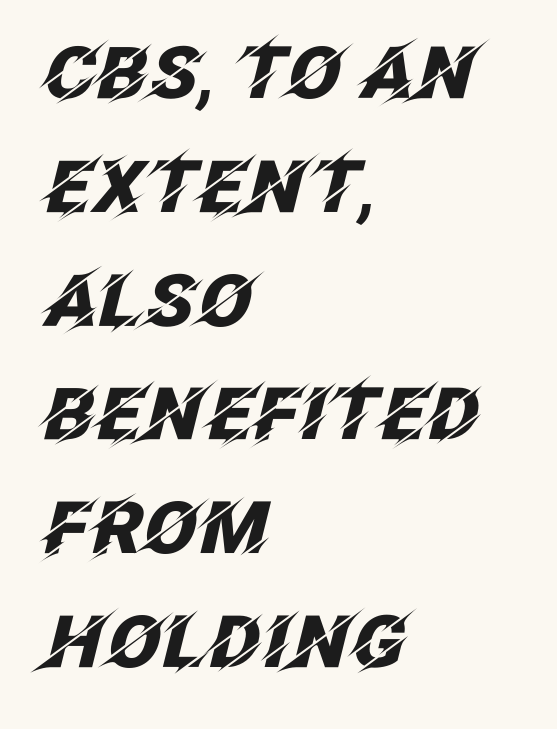
Q: Is the text bold? A: Yes.
Q: Is the text italic (slanted)? A: Yes, it leans right by about 12 degrees.
Q: Is the text underlined? A: No.
Q: How is the paragraph aligned? A: Left-aligned.
Q: Is the spacing between letters normal or unusually wide? A: Normal.
Q: Is the spacing between lines tight, normal or loose? A: Normal.
Q: Width (condensed, normal, or wide)? A: Normal.
Q: Stroke contrast? A: Low.
Q: x-height? A: Large.
Q: Monospaced? A: No.
